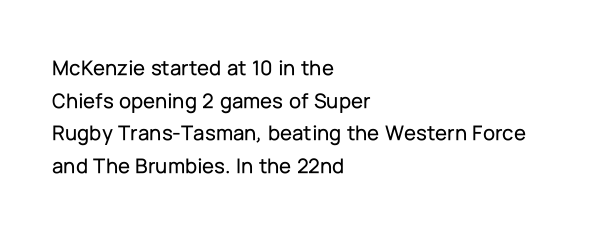
The image shows 22 px text type, upright; set left-aligned, normal line spacing (1.48x), normal letter spacing, not underlined.
